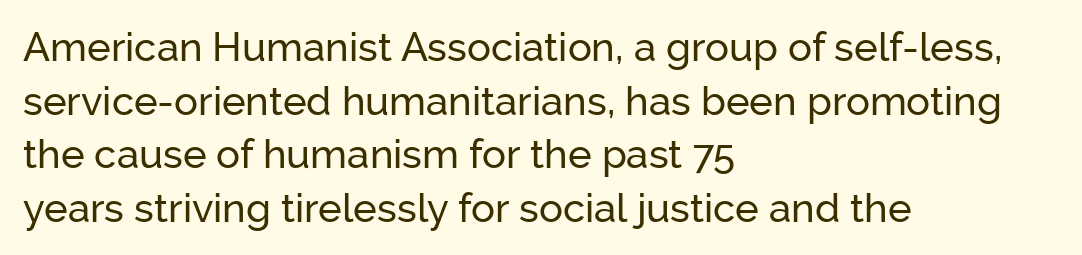
Q: Is the text italic (slanted)? A: No, it is upright.
Q: Is the typeface a serif or a sans-serif typeface? A: Sans-serif.
Q: Is the text underlined? A: No.
Q: How is the paragraph aligned? A: Left-aligned.
Q: Is the spacing between letters normal or unusually wide? A: Normal.
Q: Is the spacing between lines tight, normal or loose? A: Normal.
Q: Width (condensed, normal, or wide)? A: Normal.
Q: Stroke contrast? A: Low.
Q: x-height? A: Medium.
Q: Monospaced? A: No.
